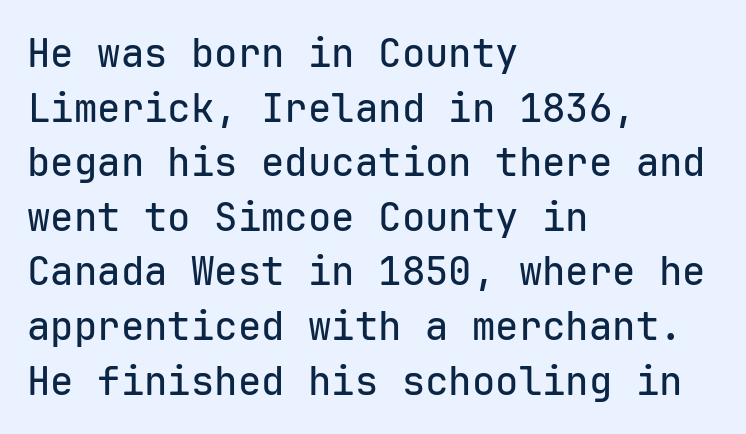
Q: Is the text italic (slanted)? A: No, it is upright.
Q: Is the typeface a serif or a sans-serif typeface? A: Sans-serif.
Q: Is the text underlined? A: No.
Q: How is the paragraph aligned? A: Left-aligned.
Q: Is the spacing between letters normal or unusually wide? A: Normal.
Q: Is the spacing between lines tight, normal or loose? A: Normal.
Q: Width (condensed, normal, or wide)? A: Normal.
Q: Stroke contrast? A: Low.
Q: x-height? A: Medium.
Q: Monospaced? A: Yes.
